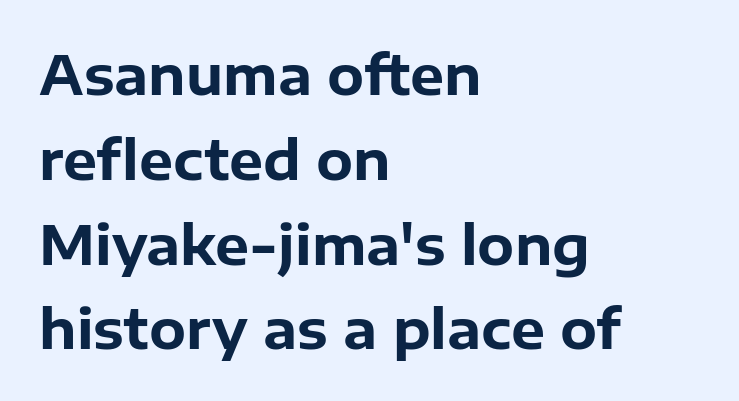
Q: Is the text bold? A: Yes.
Q: Is the text italic (slanted)? A: No, it is upright.
Q: Is the typeface a serif or a sans-serif typeface? A: Sans-serif.
Q: Is the text underlined? A: No.
Q: How is the paragraph aligned? A: Left-aligned.
Q: Is the spacing between letters normal or unusually wide? A: Normal.
Q: Is the spacing between lines tight, normal or loose? A: Normal.
Q: Width (condensed, normal, or wide)? A: Normal.
Q: Stroke contrast? A: Low.
Q: x-height? A: Medium.
Q: Monospaced? A: No.
